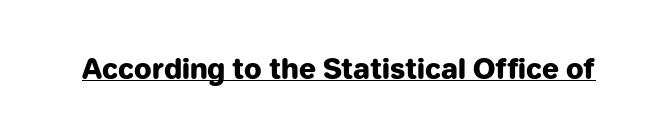
{"serif": "no", "italic": "no", "bold": "yes", "weight": "heavy", "width": "normal", "stroke_contrast": "low", "x_height": "medium", "monospaced": "no", "underline": "yes", "letter_spacing": "normal", "letter_spacing_em": 0.0, "glyph_px": 28}
